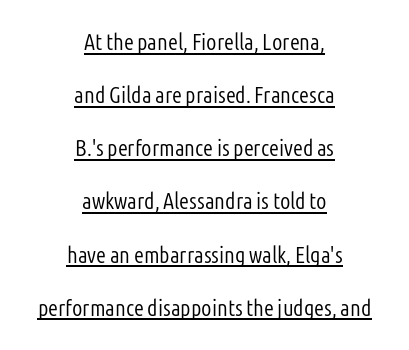
Q: Is the text bold? A: No.
Q: Is the text italic (slanted)? A: No, it is upright.
Q: Is the text underlined? A: Yes.
Q: How is the paragraph aligned? A: Centered.
Q: Is the spacing between letters normal or unusually wide? A: Normal.
Q: Is the spacing between lines tight, normal or loose? A: Loose.
